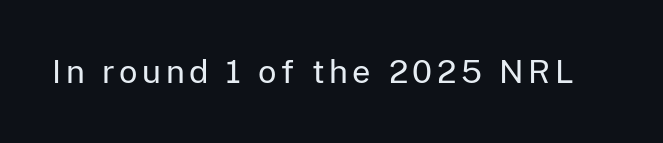
The image shows 32 px regular-weight sans-serif type, upright; set not underlined; low stroke contrast and a medium x-height.
